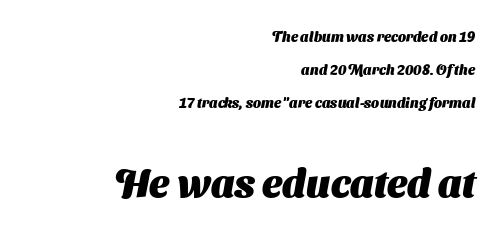
The image shows 39 px heavy sans-serif type; set right-aligned, loose line spacing (2.36x), normal letter spacing, not underlined; the second (bottom) block is 2.79x larger; medium stroke contrast and a medium x-height.
